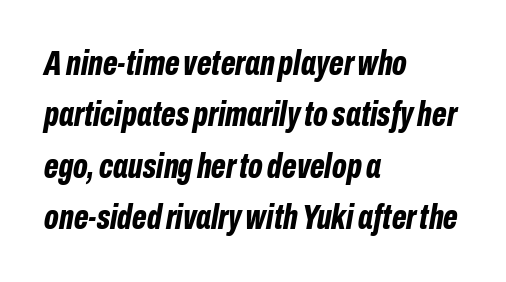
The image shows 35 px bold, condensed type, italic (leaning right); set left-aligned, normal line spacing (1.47x), normal letter spacing, not underlined; low stroke contrast and a medium x-height.
